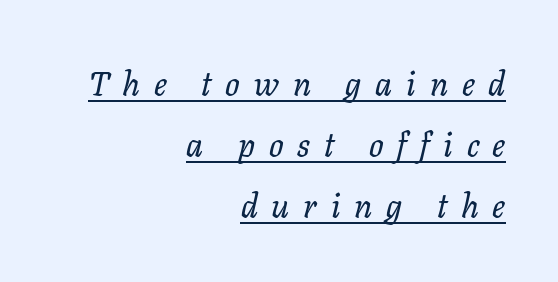
Note the varied advance widths — an 'i' is clearly narrower than an 'm'. One-word summary of the alignment: right. The letterforms stand isolated, each surrounded by extra space. The glyphs are accompanied by a horizontal stroke just below them. Small tapered or slab feet sit at the stroke ends, so this counts as serif. An italicized treatment has been applied to the whole sample.
